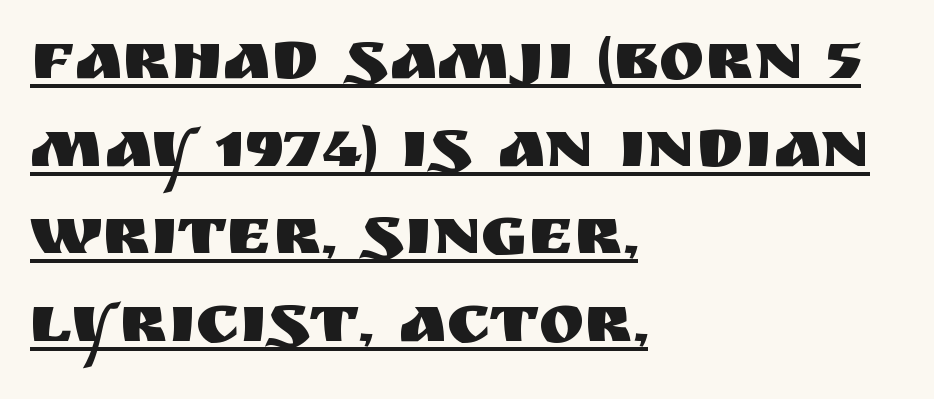
{"serif": "no", "italic": "no", "width": "normal", "stroke_contrast": "medium", "x_height": "large", "monospaced": "no", "underline": "yes", "align": "left", "line_spacing": "normal", "line_spacing_ratio": 1.27, "letter_spacing": "normal", "letter_spacing_em": 0.0, "glyph_px": 69}
